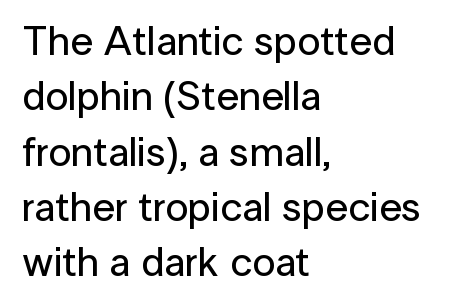
You could call the tracking neutral — neither tight nor loose. Proportional: the letters do not fall into vertical columns. The rendering uses a moderate line-height, typical for paragraphs. Where is the straight margin? On the left. Italic: no, the glyphs are upright roman.
